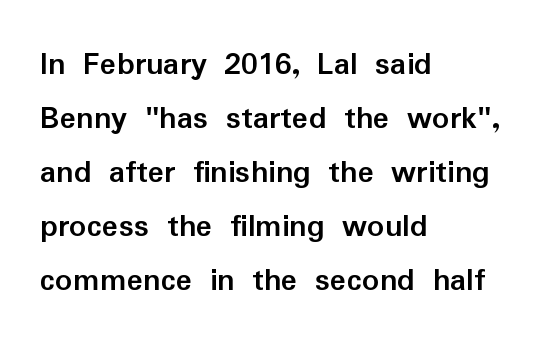
The compositor pushed each line to the left boundary. Strokes here are thick enough to call this a true bold. Leading matches the norm, producing a regular column. Glyph-to-glyph distance matches everyday printed text.
